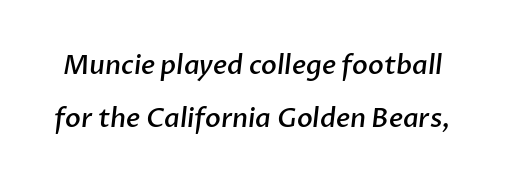
{"bold": "semi", "underline": "no", "line_spacing": "loose", "line_spacing_ratio": 2.02, "letter_spacing": "normal", "letter_spacing_em": 0.0, "glyph_px": 26}
